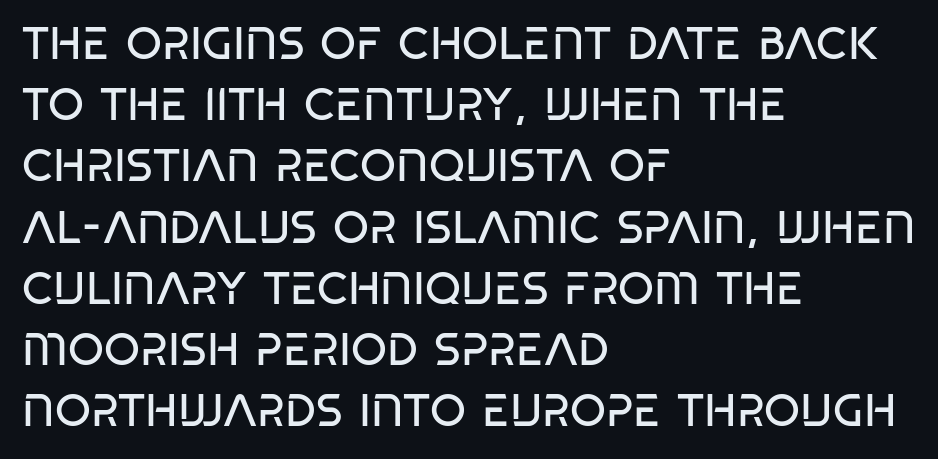
The image shows 46 px regular-weight, condensed sans-serif type, upright; set left-aligned, normal line spacing (1.33x), normal letter spacing, not underlined; low stroke contrast and a large x-height.
